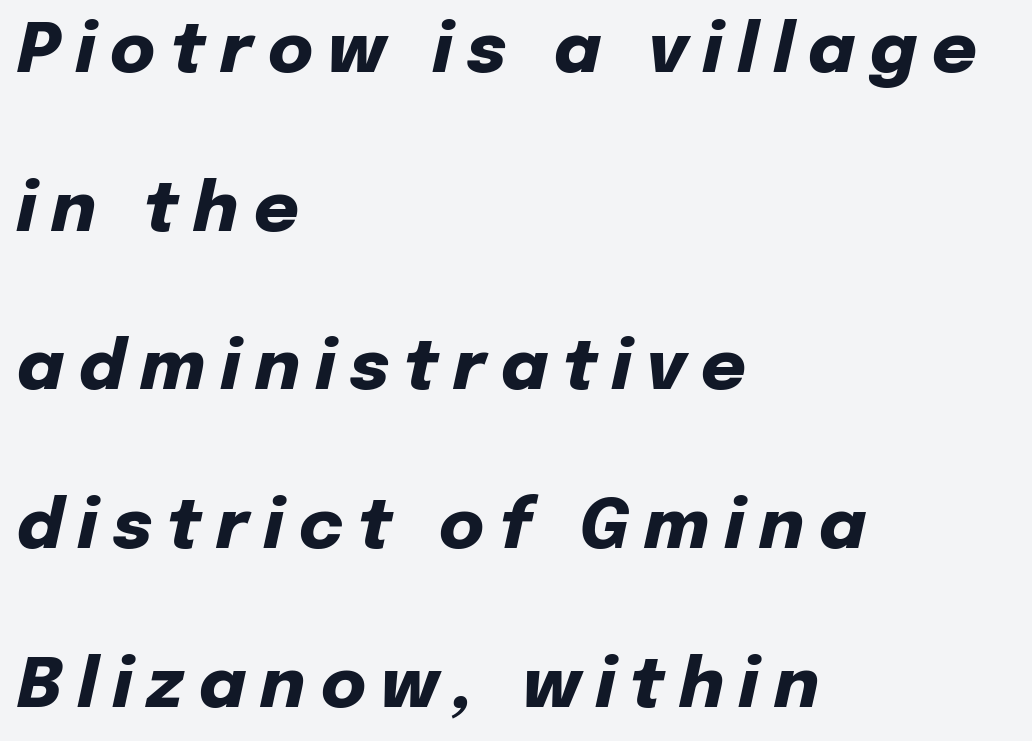
{"italic": "yes", "lean": "right", "slant_degrees": 12, "bold": "yes", "weight": "heavy", "width": "normal", "stroke_contrast": "low", "x_height": "medium", "monospaced": "no", "underline": "no", "align": "left", "line_spacing": "loose", "line_spacing_ratio": 2.3, "letter_spacing": "wide", "letter_spacing_em": 0.22, "glyph_px": 69}
